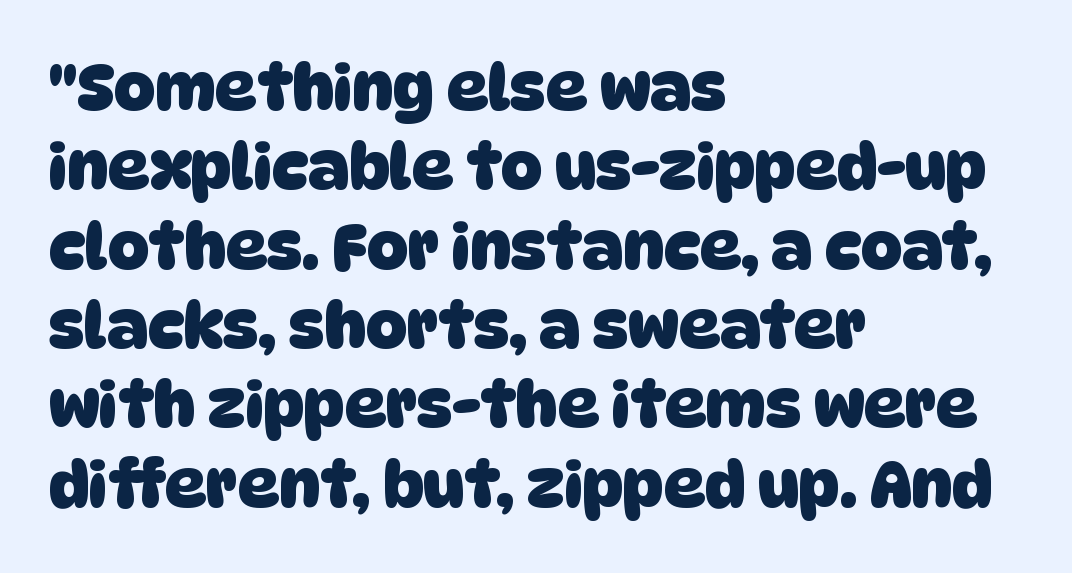
The image shows 64 px heavy sans-serif type; set left-aligned, line spacing 1.24x, normal letter spacing, not underlined; low stroke contrast and a large x-height.
